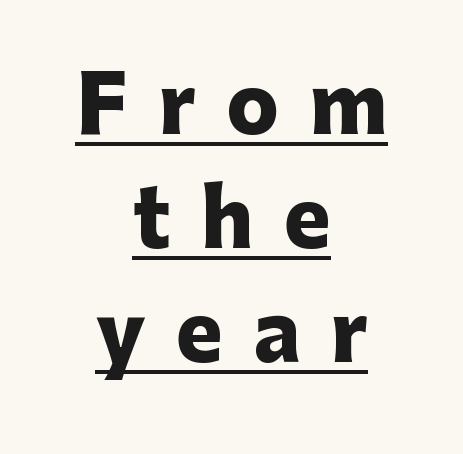
The image shows 78 px heavy sans-serif type, upright; set centered, normal line spacing (1.46x), unusually wide letter spacing (+0.39 em), underlined; low stroke contrast and a medium x-height.
